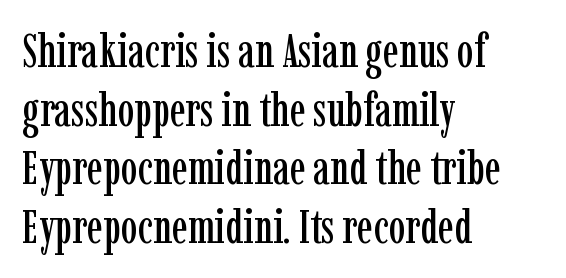
Q: Is the text italic (slanted)? A: No, it is upright.
Q: Is the typeface a serif or a sans-serif typeface? A: Serif.
Q: Is the text underlined? A: No.
Q: How is the paragraph aligned? A: Left-aligned.
Q: Is the spacing between letters normal or unusually wide? A: Normal.
Q: Is the spacing between lines tight, normal or loose? A: Normal.
Q: Width (condensed, normal, or wide)? A: Condensed.
Q: Stroke contrast? A: Low.
Q: x-height? A: Medium.
Q: Monospaced? A: No.
